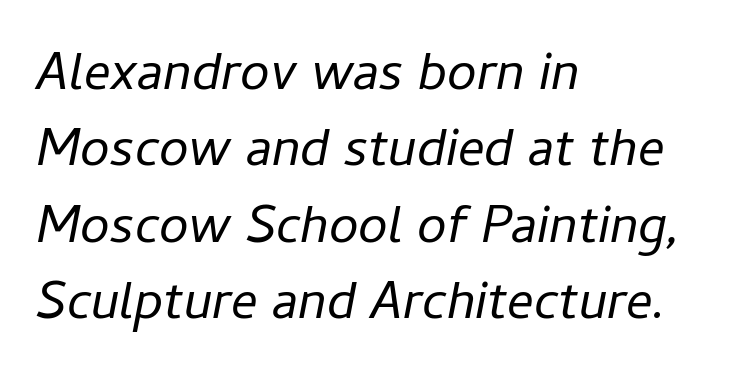
{"italic": "yes", "lean": "right", "slant_degrees": 11, "bold": "no", "weight": "regular", "width": "normal", "stroke_contrast": "low", "x_height": "medium", "monospaced": "no", "underline": "no", "align": "left", "line_spacing": "normal", "line_spacing_ratio": 1.44, "letter_spacing": "normal", "letter_spacing_em": 0.0, "glyph_px": 53}
